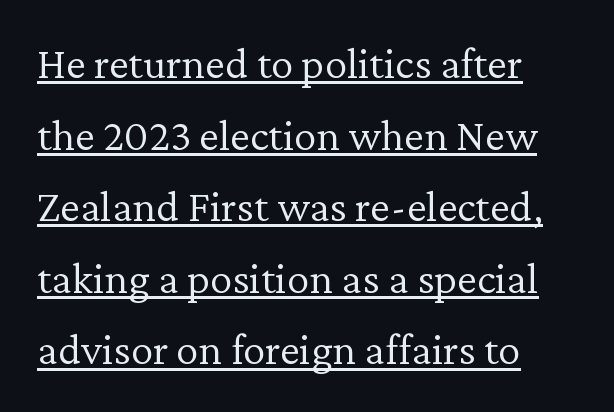
Q: Is the text bold? A: No.
Q: Is the text italic (slanted)? A: No, it is upright.
Q: Is the typeface a serif or a sans-serif typeface? A: Serif.
Q: Is the text underlined? A: Yes.
Q: How is the paragraph aligned? A: Left-aligned.
Q: Is the spacing between letters normal or unusually wide? A: Normal.
Q: Is the spacing between lines tight, normal or loose? A: Normal.
Q: Width (condensed, normal, or wide)? A: Normal.
Q: Stroke contrast? A: Low.
Q: x-height? A: Medium.
Q: Monospaced? A: No.
